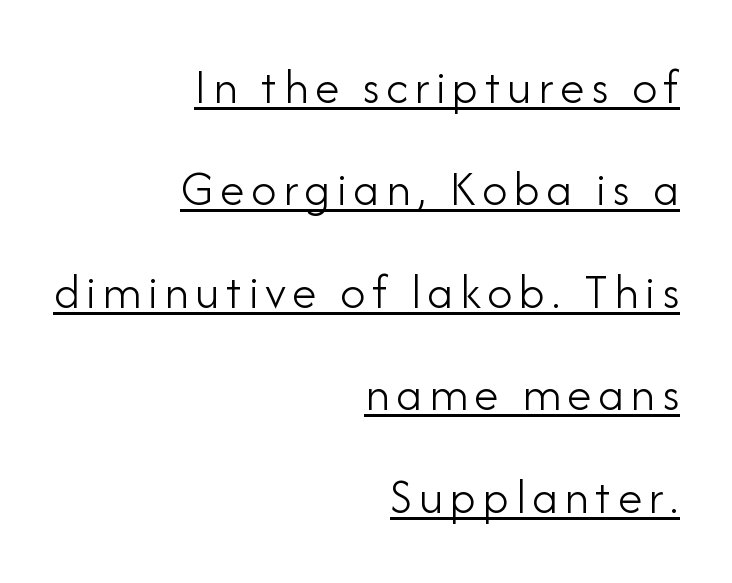
Q: Is the text bold? A: No.
Q: Is the text italic (slanted)? A: No, it is upright.
Q: Is the typeface a serif or a sans-serif typeface? A: Sans-serif.
Q: Is the text underlined? A: Yes.
Q: How is the paragraph aligned? A: Right-aligned.
Q: Is the spacing between lines tight, normal or loose? A: Loose.
Q: Width (condensed, normal, or wide)? A: Normal.
Q: Stroke contrast? A: Low.
Q: x-height? A: Small.
Q: Monospaced? A: No.
